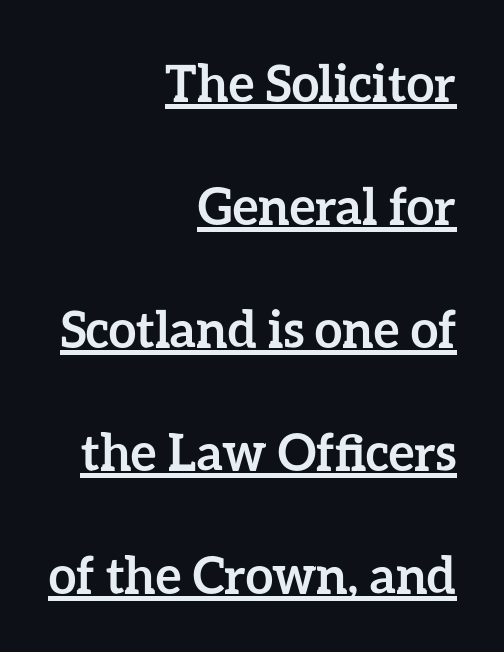
Each glyph is drawn with heavy, bold strokes. This is roman type, the default non-slanted kind. A continuous stroke trails under the words, as in a hyperlink. Where is the straight margin? On the right. Caption: standard tracking, unaltered. You could fit nearly another row in the gap between these rows.
